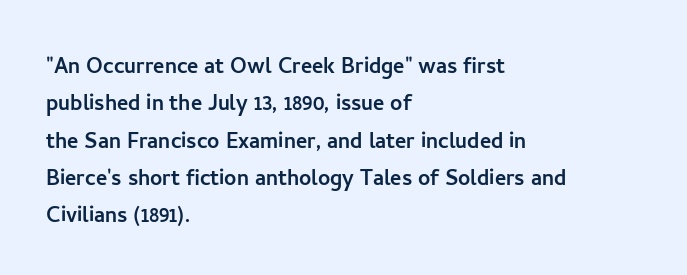
Normally led — the rows are evenly, conventionally spaced. Letter spacing: default. This is the regular roman posture of the typeface. Clear beneath every line of the passage. This rendering uses left alignment, leaving the right contour irregular.
